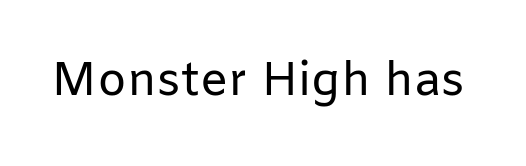
Q: Is the text bold? A: No.
Q: Is the text italic (slanted)? A: No, it is upright.
Q: Is the typeface a serif or a sans-serif typeface? A: Sans-serif.
Q: Is the text underlined? A: No.
Q: Is the spacing between letters normal or unusually wide? A: Normal.
Q: Width (condensed, normal, or wide)? A: Normal.
Q: Stroke contrast? A: Low.
Q: x-height? A: Medium.
Q: Monospaced? A: No.
